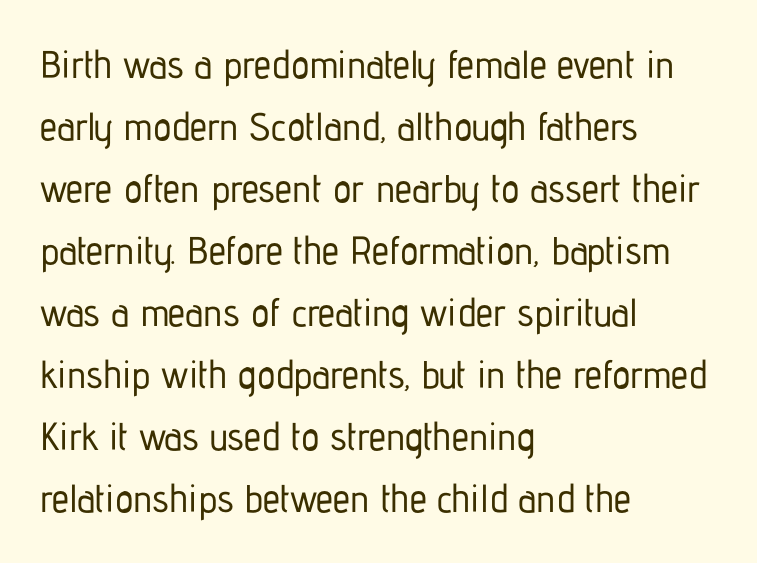
Think of a printed novel: that variable character pitch is what you see here. This rendering uses left alignment, leaving the right contour irregular. Words appear dense and cohesive because spacing is normal. Whoever set this chose a conventional vertical rhythm. Clear beneath every line of the passage. Characters remain perfectly vertical along every line.
